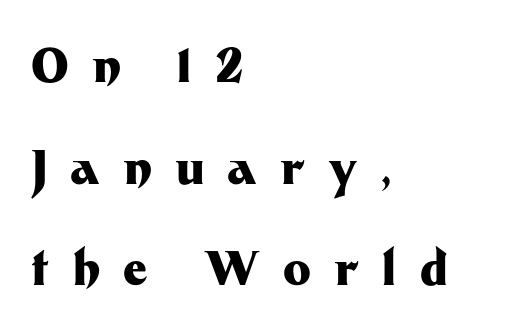
The image shows 47 px heavy sans-serif type, upright; set left-aligned, loose line spacing (2.16x), unusually wide letter spacing (+0.49 em), not underlined; medium stroke contrast and a medium x-height.
